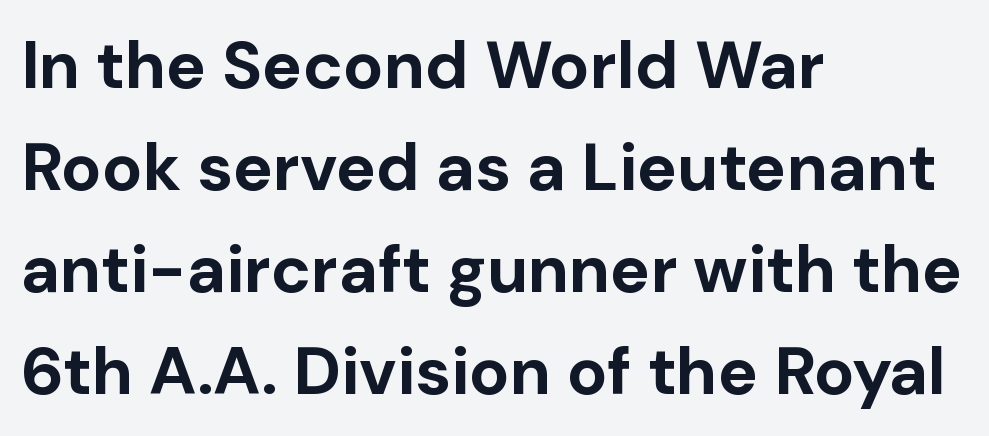
Every row of glyphs begins at an identical x-position on the left. Letters rest on an invisible, unmarked baseline. Is the type bold? Yes — the strokes are clearly thick and heavy. The passage shown is typed in a proportional face where columns would drift.
